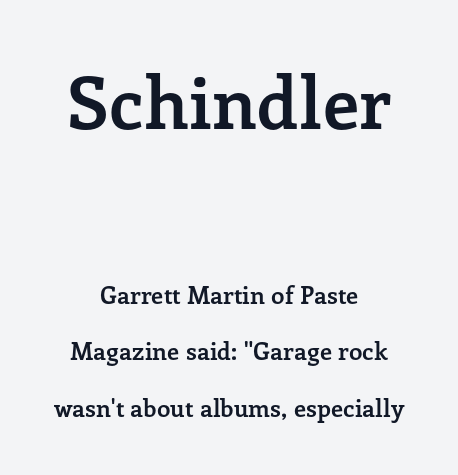
{"serif": "yes", "italic": "no", "bold": "yes", "weight": "semibold", "width": "normal", "stroke_contrast": "low", "x_height": "medium", "monospaced": "no", "underline": "no", "align": "center", "line_spacing": "loose", "line_spacing_ratio": 2.35, "letter_spacing": "normal", "letter_spacing_em": 0.0, "larger_block": "first", "size_ratio": 3.0, "glyph_px": 72}
